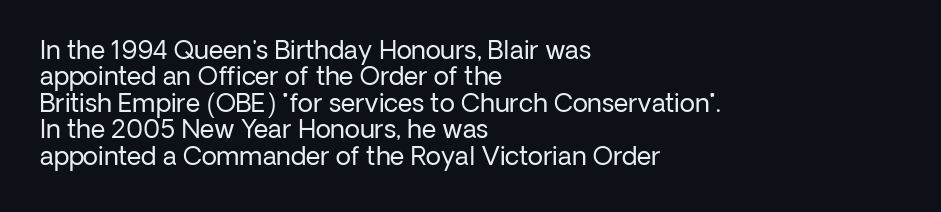
{"italic": "no", "bold": "no", "underline": "no", "align": "left", "line_spacing": "tight", "line_spacing_ratio": 1.06, "letter_spacing": "normal", "letter_spacing_em": 0.0, "glyph_px": 25}
